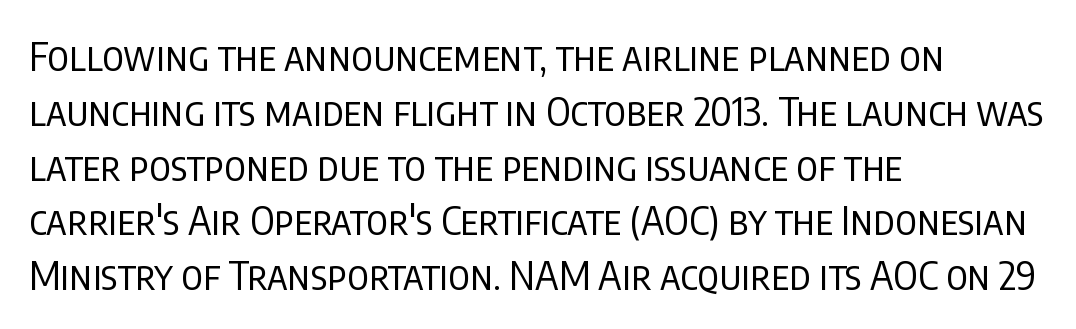
Each letter keeps its own natural width here, so spacing adapts to shape. The passage shown has conventional tracking throughout. Unlike a traditional serif, this face leaves its strokes unadorned. The designer left line spacing at the default. Ink coverage per letter is moderate at most.
